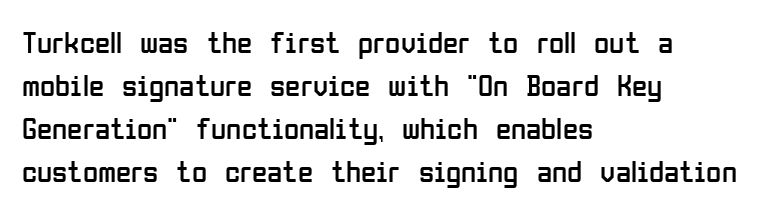
The image shows 31 px regular-weight, condensed sans-serif type, upright; set left-aligned, normal line spacing (1.39x), normal letter spacing, not underlined; low stroke contrast and a medium x-height.
